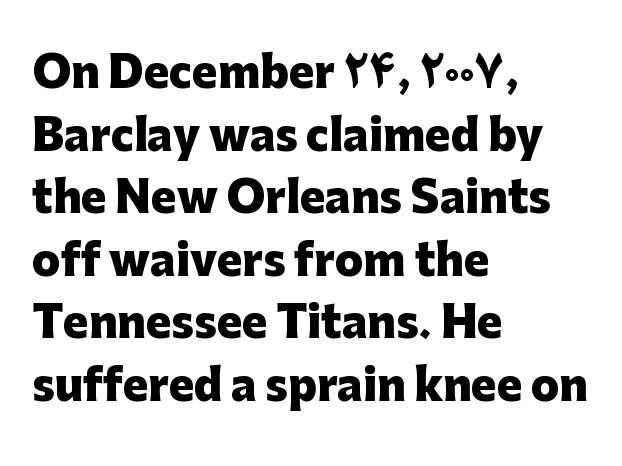
{"serif": "no", "italic": "no", "bold": "yes", "weight": "heavy", "width": "normal", "stroke_contrast": "low", "x_height": "medium", "monospaced": "no", "underline": "no", "align": "left", "line_spacing": "normal", "line_spacing_ratio": 1.49, "letter_spacing": "normal", "letter_spacing_em": 0.0, "glyph_px": 42}
